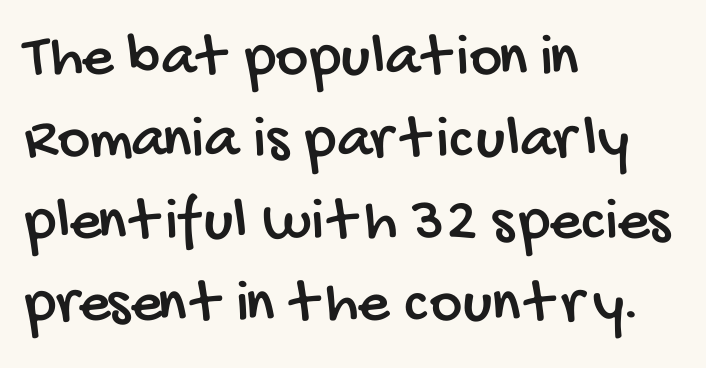
Q: Is the typeface a serif or a sans-serif typeface? A: Sans-serif.
Q: Is the text underlined? A: No.
Q: How is the paragraph aligned? A: Left-aligned.
Q: Is the spacing between letters normal or unusually wide? A: Normal.
Q: Is the spacing between lines tight, normal or loose? A: Normal.
Q: Width (condensed, normal, or wide)? A: Condensed.
Q: Stroke contrast? A: Low.
Q: x-height? A: Large.
Q: Monospaced? A: No.
